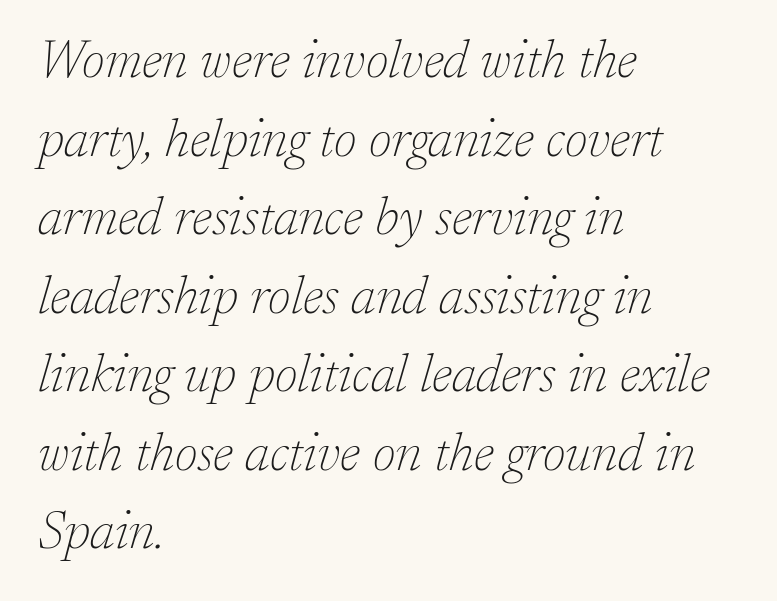
The image shows 52 px thin serif type, italic (leaning right); set left-aligned, normal line spacing (1.51x), normal letter spacing, not underlined; low stroke contrast and a medium x-height.
